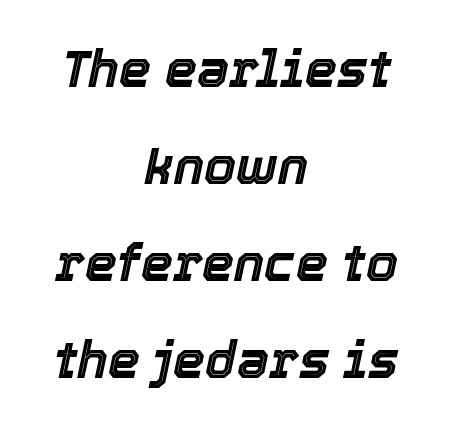
The rendering uses natural spacing where letterforms have individual widths. Italic? Definitely — the glyphs are oblique. The passage is arranged like a title page — every line centered. Students, note that the glyphs here touch the page at normal intervals. In terms of leading, this rendering errs on the spacious side.
